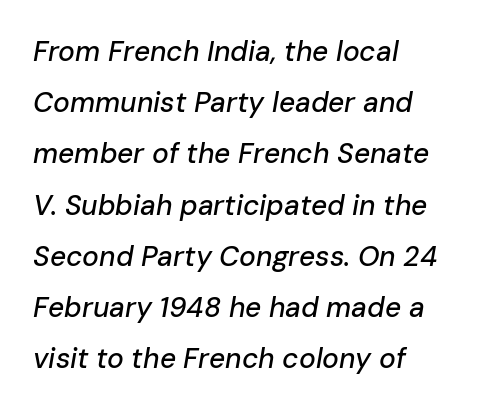
The image shows 28 px text type, italic (leaning right); set left-aligned, line spacing 1.83x, normal letter spacing, not underlined; low stroke contrast and a medium x-height.
